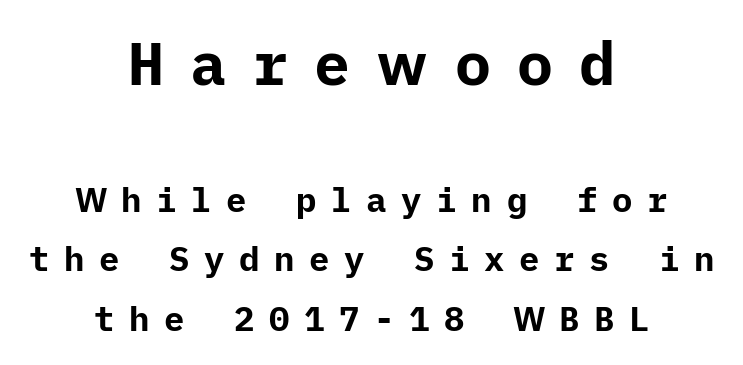
Q: Is the text bold? A: Yes.
Q: Is the text italic (slanted)? A: No, it is upright.
Q: Is the typeface a serif or a sans-serif typeface? A: Sans-serif.
Q: Is the text underlined? A: No.
Q: How is the paragraph aligned? A: Centered.
Q: Is the spacing between letters normal or unusually wide? A: Unusually wide.
Q: Which block of text is set in a larger size, the first (top) or the second (bottom)? A: The first (top) one.
Q: Width (condensed, normal, or wide)? A: Normal.
Q: Stroke contrast? A: Low.
Q: x-height? A: Medium.
